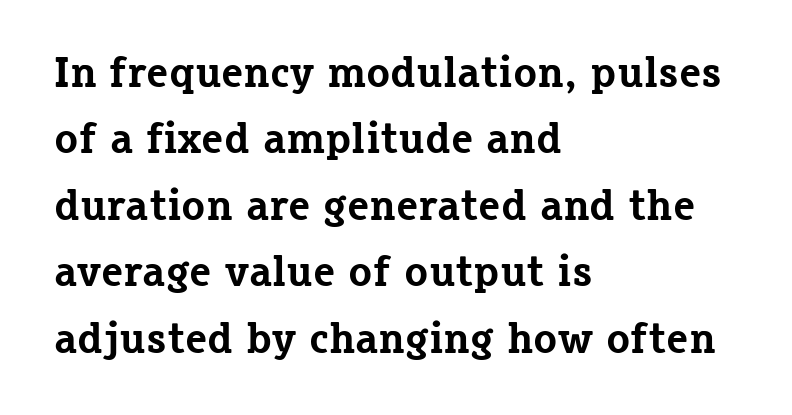
The image shows 44 px bold serif type, upright; set left-aligned, normal line spacing (1.51x), normal letter spacing, not underlined; low stroke contrast and a medium x-height.
